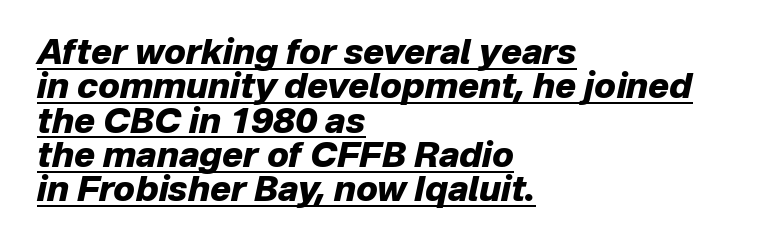
Q: Is the text bold? A: Yes.
Q: Is the text italic (slanted)? A: Yes, it leans right by about 12 degrees.
Q: Is the text underlined? A: Yes.
Q: How is the paragraph aligned? A: Left-aligned.
Q: Is the spacing between letters normal or unusually wide? A: Normal.
Q: Is the spacing between lines tight, normal or loose? A: Tight.
Q: Width (condensed, normal, or wide)? A: Normal.
Q: Stroke contrast? A: Low.
Q: x-height? A: Medium.
Q: Monospaced? A: No.
